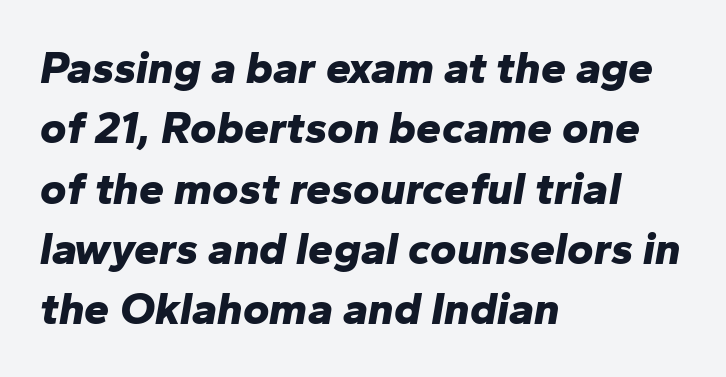
Q: Is the text bold? A: Yes.
Q: Is the text italic (slanted)? A: Yes, it leans right by about 10 degrees.
Q: Is the text underlined? A: No.
Q: How is the paragraph aligned? A: Left-aligned.
Q: Is the spacing between letters normal or unusually wide? A: Normal.
Q: Is the spacing between lines tight, normal or loose? A: Normal.
Q: Width (condensed, normal, or wide)? A: Normal.
Q: Stroke contrast? A: Low.
Q: x-height? A: Medium.
Q: Monospaced? A: No.
